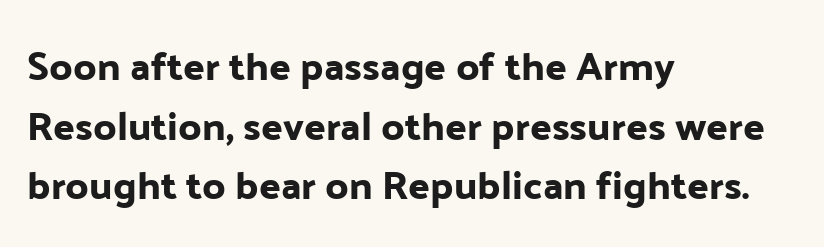
A sans-serif font was chosen for this passage. Does the copy run flush right? No — it runs flush left. Leading: standard. Do the letters lean? They stand straight. The foot of each line stays bare and open.
